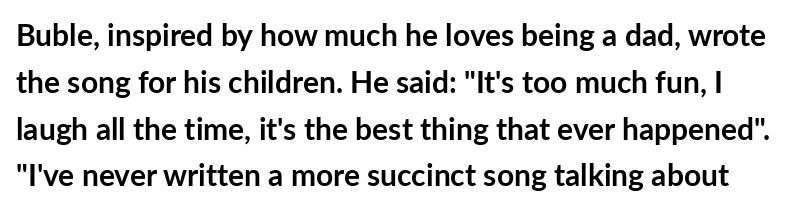
The face used here has the dense, thick strokes of a bold. What's the leading like? Ordinary, nothing unusual. Regarding serifs, this sample does without them. The gap between lines stays unmarked. The letterforms sit shoulder to shoulder at normal distance.
